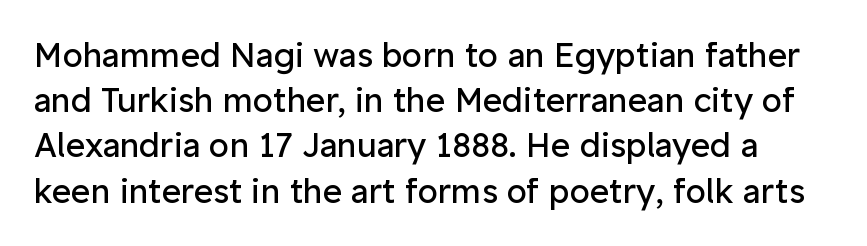
The image shows 33 px regular-weight sans-serif type, upright; set normal line spacing (1.37x), normal letter spacing, not underlined; low stroke contrast and a medium x-height.
